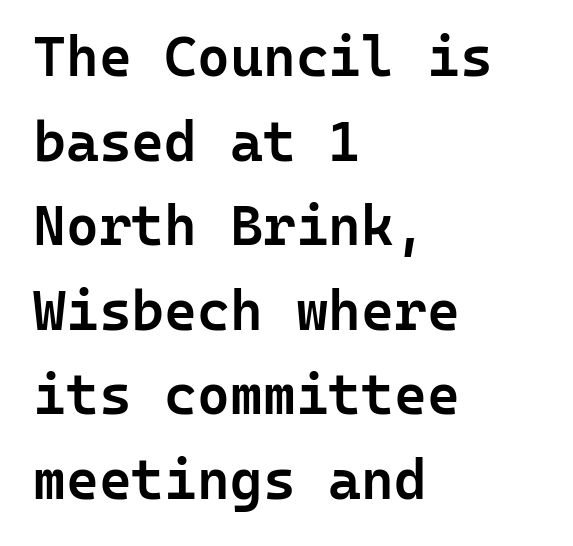
Q: Is the text bold? A: Semi-bold.
Q: Is the text italic (slanted)? A: No, it is upright.
Q: Is the typeface a serif or a sans-serif typeface? A: Sans-serif.
Q: Is the text underlined? A: No.
Q: How is the paragraph aligned? A: Left-aligned.
Q: Is the spacing between letters normal or unusually wide? A: Normal.
Q: Is the spacing between lines tight, normal or loose? A: Normal.
Q: Width (condensed, normal, or wide)? A: Normal.
Q: Stroke contrast? A: Low.
Q: x-height? A: Medium.
Q: Monospaced? A: Yes.
